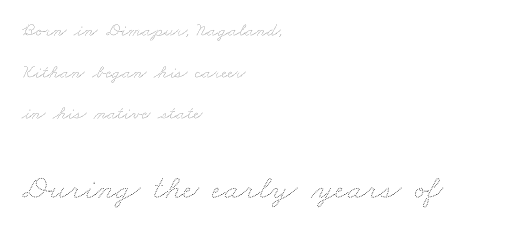
Stroke mass is kept to a normal reading level or below. The space directly below the letters is spotless. The letters advance in unequal steps, a hallmark of proportional type. Alignment: flush left. Size hierarchy here favors the trailing block over the leading one.
